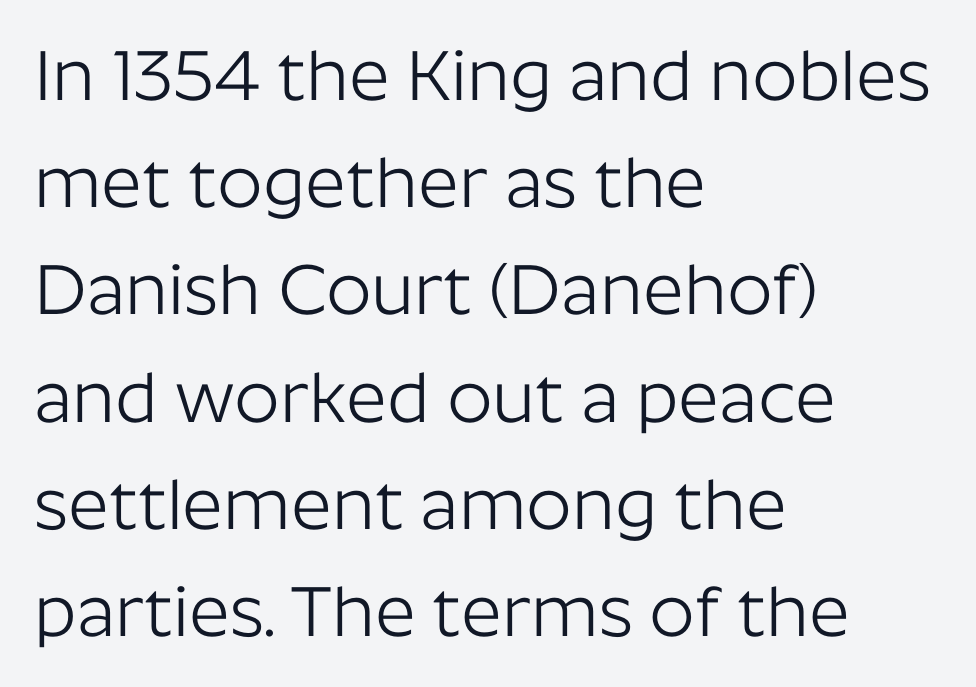
Q: Is the text bold? A: No.
Q: Is the text italic (slanted)? A: No, it is upright.
Q: Is the typeface a serif or a sans-serif typeface? A: Sans-serif.
Q: Is the text underlined? A: No.
Q: How is the paragraph aligned? A: Left-aligned.
Q: Is the spacing between letters normal or unusually wide? A: Normal.
Q: Is the spacing between lines tight, normal or loose? A: Normal.
Q: Width (condensed, normal, or wide)? A: Normal.
Q: Stroke contrast? A: Low.
Q: x-height? A: Medium.
Q: Monospaced? A: No.
